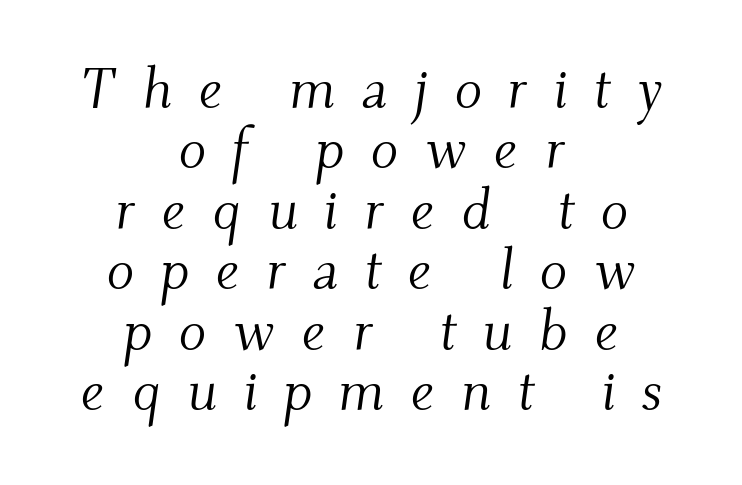
The image shows 57 px light serif type, italic (leaning right); set centered, tight line spacing (1.06x), unusually wide letter spacing (+0.46 em), not underlined; medium stroke contrast and a small x-height.
